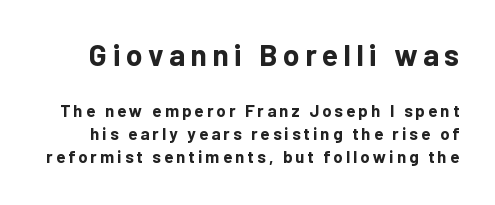
Q: Is the text bold? A: Yes.
Q: Is the text italic (slanted)? A: No, it is upright.
Q: Is the typeface a serif or a sans-serif typeface? A: Sans-serif.
Q: Is the text underlined? A: No.
Q: Is the spacing between lines tight, normal or loose? A: Normal.
Q: Which block of text is set in a larger size, the first (top) or the second (bottom)? A: The first (top) one.
Q: Width (condensed, normal, or wide)? A: Normal.
Q: Stroke contrast? A: Low.
Q: x-height? A: Medium.
Q: Monospaced? A: No.
